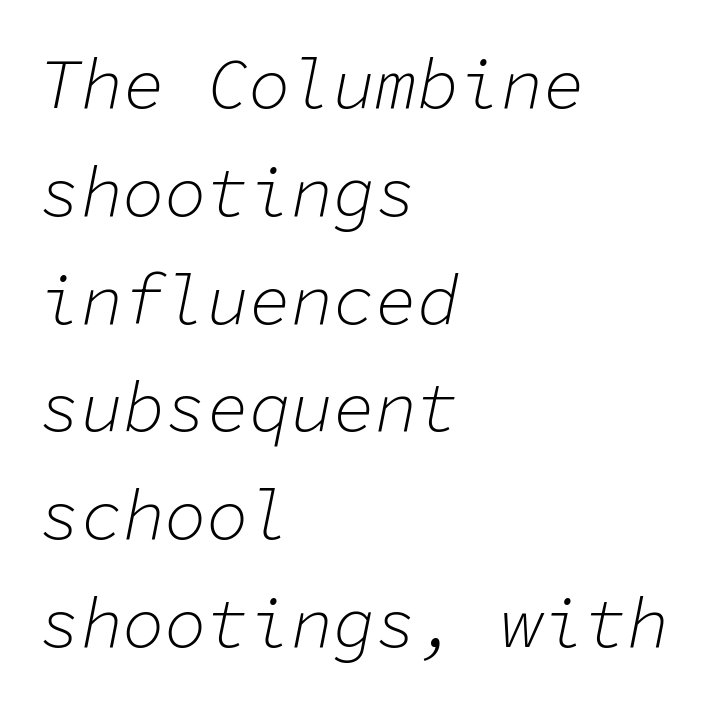
{"italic": "yes", "lean": "right", "slant_degrees": 11, "bold": "no", "weight": "light", "width": "normal", "stroke_contrast": "low", "x_height": "medium", "monospaced": "yes", "underline": "no", "align": "left", "line_spacing": "normal", "line_spacing_ratio": 1.54, "letter_spacing": "normal", "letter_spacing_em": 0.0, "glyph_px": 70}
